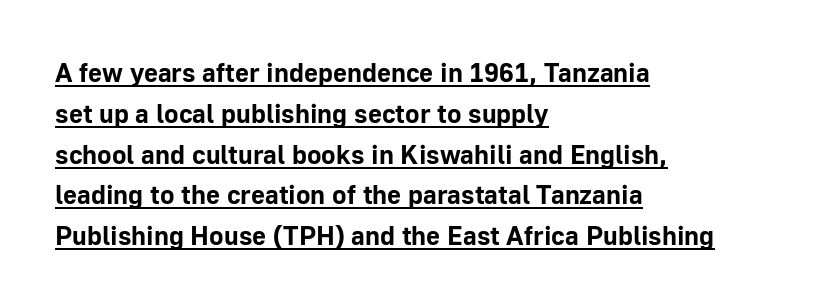
Q: Is the text bold? A: Yes.
Q: Is the text italic (slanted)? A: No, it is upright.
Q: Is the text underlined? A: Yes.
Q: How is the paragraph aligned? A: Left-aligned.
Q: Is the spacing between letters normal or unusually wide? A: Normal.
Q: Is the spacing between lines tight, normal or loose? A: Normal.
